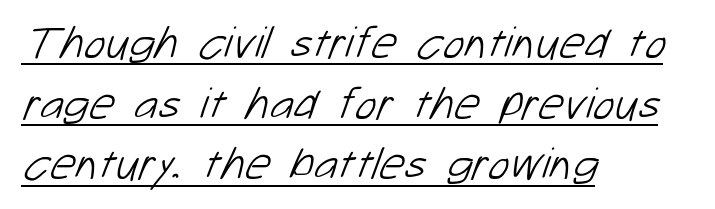
{"serif": "no", "bold": "no", "weight": "light", "width": "normal", "stroke_contrast": "low", "x_height": "medium", "monospaced": "no", "underline": "yes", "align": "left", "line_spacing": "normal", "line_spacing_ratio": 1.35, "letter_spacing": "normal", "letter_spacing_em": 0.0, "glyph_px": 45}
